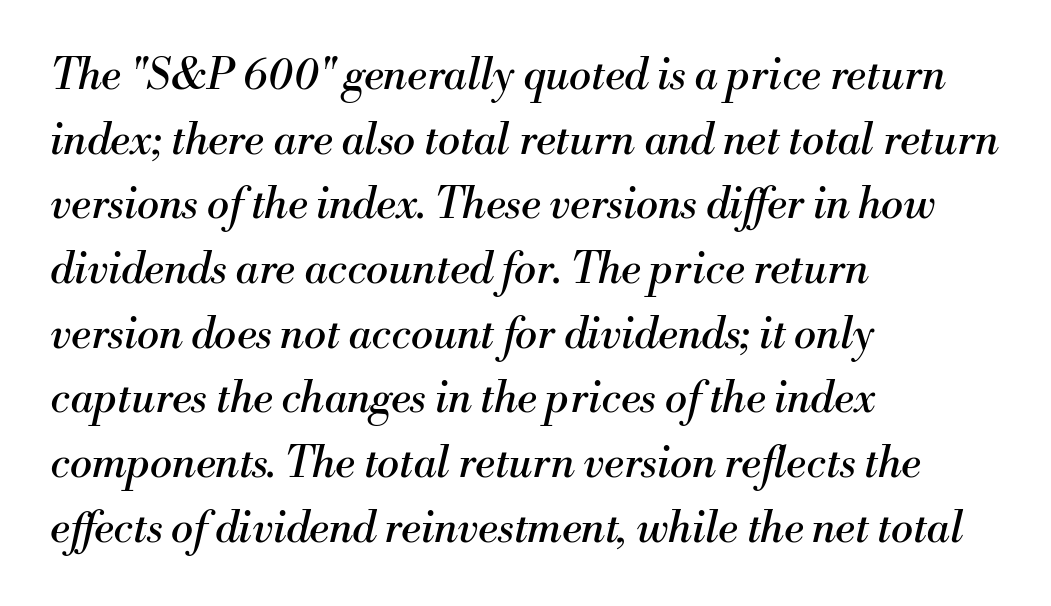
The zone under the glyphs is completely vacant. The typography opts for an oblique posture over an upright one. Note the varied advance widths — an 'i' is clearly narrower than an 'm'. Does extra space separate the letters? No, they use regular spacing. The rendering shows small feet on the letterforms — a serif design. One glance says typical: line gaps are just what's usual.
